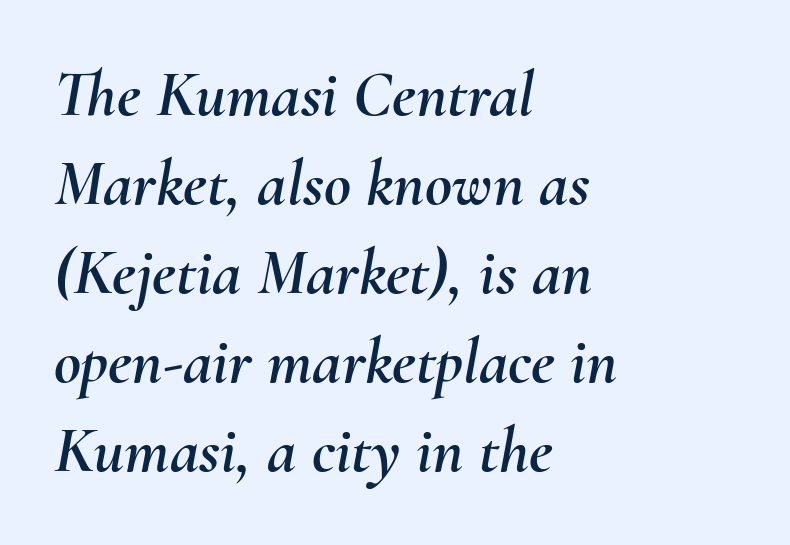
Q: Is the text italic (slanted)? A: Yes, it leans right by about 10 degrees.
Q: Is the text underlined? A: No.
Q: How is the paragraph aligned? A: Left-aligned.
Q: Is the spacing between letters normal or unusually wide? A: Normal.
Q: Is the spacing between lines tight, normal or loose? A: Normal.
Q: Width (condensed, normal, or wide)? A: Normal.
Q: Stroke contrast? A: Medium.
Q: x-height? A: Small.
Q: Monospaced? A: No.
